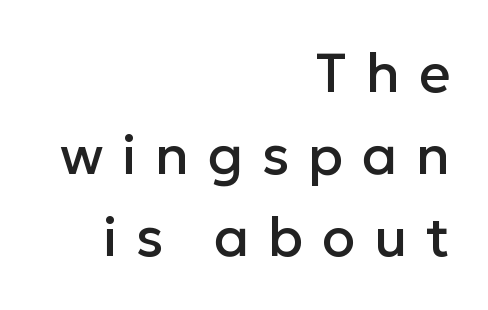
{"serif": "no", "italic": "no", "width": "normal", "stroke_contrast": "low", "x_height": "medium", "monospaced": "no", "underline": "no", "align": "right", "line_spacing": "normal", "line_spacing_ratio": 1.49, "letter_spacing": "wide", "letter_spacing_em": 0.34, "glyph_px": 55}
